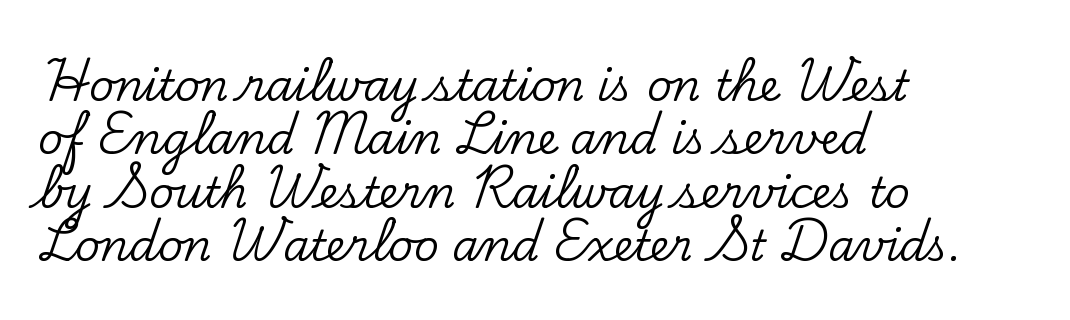
{"serif": "yes", "width": "normal", "stroke_contrast": "low", "x_height": "small", "monospaced": "no", "underline": "no", "align": "left", "line_spacing_ratio": 1.24, "letter_spacing": "normal", "letter_spacing_em": 0.0, "glyph_px": 43}
